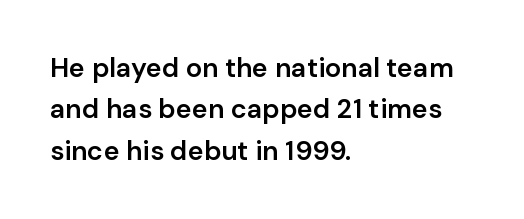
The image shows 27 px text type, upright; set left-aligned, normal line spacing (1.53x), normal letter spacing, not underlined.
